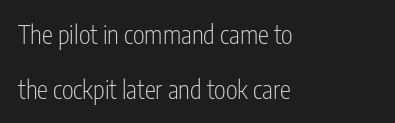
Q: Is the text bold? A: No.
Q: Is the text italic (slanted)? A: No, it is upright.
Q: Is the text underlined? A: No.
Q: How is the paragraph aligned? A: Left-aligned.
Q: Is the spacing between letters normal or unusually wide? A: Normal.
Q: Is the spacing between lines tight, normal or loose? A: Loose.
